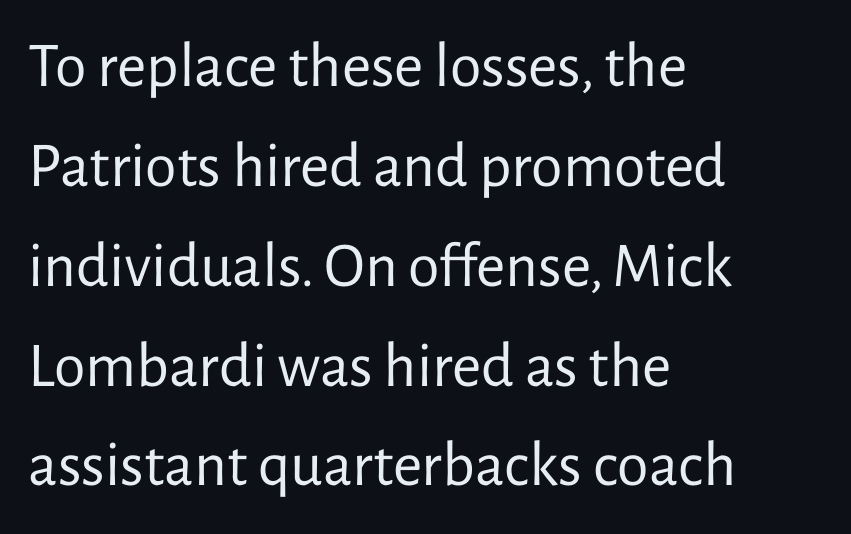
The text was rendered using a sans face with plain stroke endings. No letter is thick-stroked: the sample isn't bold. The rendering uses natural spacing where letterforms have individual widths. The rendering uses a moderate line-height, typical for paragraphs. Notice how the stems are strictly vertical — no italics here. Check under the words: just untouched page.
